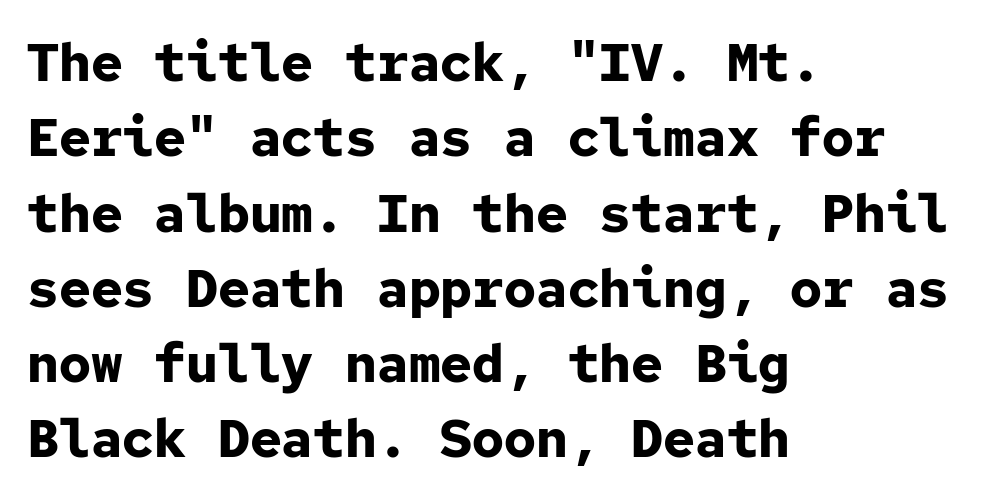
Q: Is the text bold? A: Yes.
Q: Is the text italic (slanted)? A: No, it is upright.
Q: Is the typeface a serif or a sans-serif typeface? A: Sans-serif.
Q: Is the text underlined? A: No.
Q: How is the paragraph aligned? A: Left-aligned.
Q: Is the spacing between letters normal or unusually wide? A: Normal.
Q: Is the spacing between lines tight, normal or loose? A: Normal.
Q: Width (condensed, normal, or wide)? A: Normal.
Q: Stroke contrast? A: Low.
Q: x-height? A: Medium.
Q: Monospaced? A: Yes.
